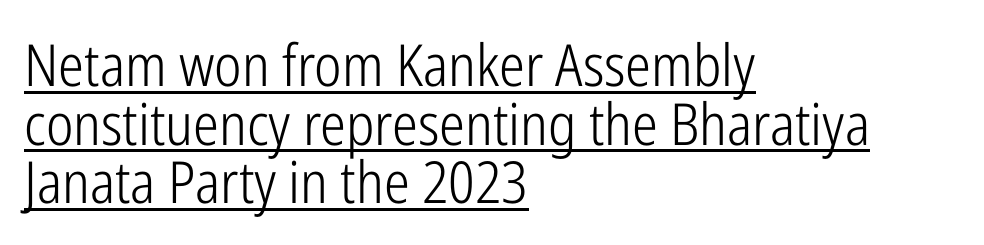
{"serif": "no", "italic": "no", "bold": "no", "weight": "light", "width": "condensed", "stroke_contrast": "low", "x_height": "medium", "monospaced": "no", "underline": "yes", "align": "left", "line_spacing": "tight", "line_spacing_ratio": 1.01, "letter_spacing": "normal", "letter_spacing_em": 0.0, "glyph_px": 58}
